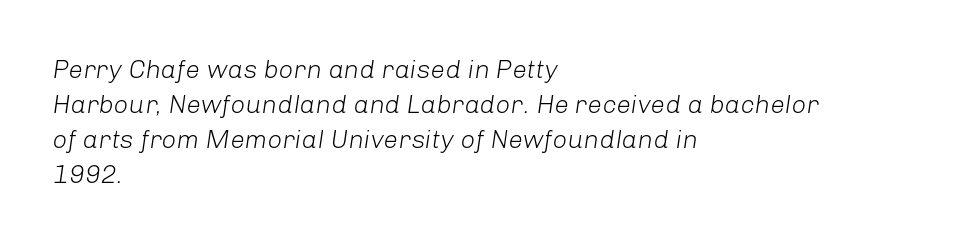
The text carries the slant typical of an italic or oblique font. You could call the tracking neutral — neither tight nor loose. Evenly set lines give the paragraph a standard silhouette. Compared with a typical body face, this is equally light or lighter still.
